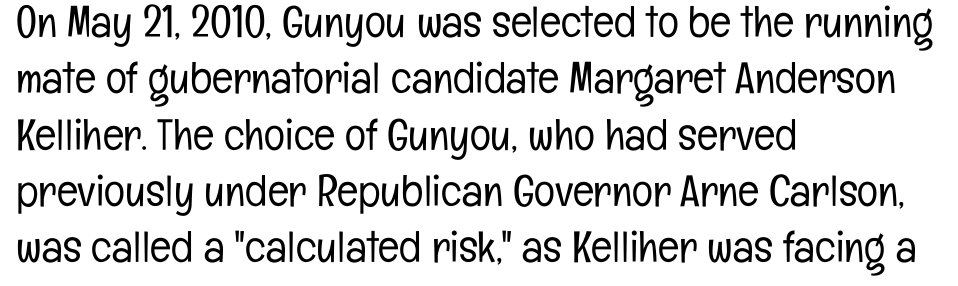
The image shows 44 px light, condensed sans-serif type, upright; set left-aligned, normal line spacing (1.28x), normal letter spacing, not underlined; low stroke contrast and a medium x-height.
